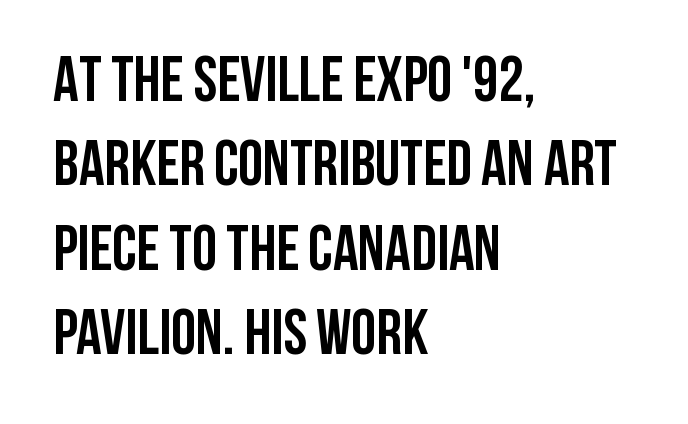
All the whitespace from short lines collects on the right. Proportional: the letters do not fall into vertical columns. Spacing between characters is what you'd get straight out of the box. Plenty of ink on the page — the face is bold. Underlining? Definitely not there.
